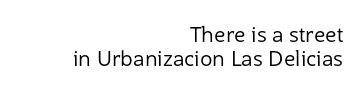
The image shows 21 px text type, upright; set right-aligned, tight line spacing (1.13x), normal letter spacing, not underlined.
